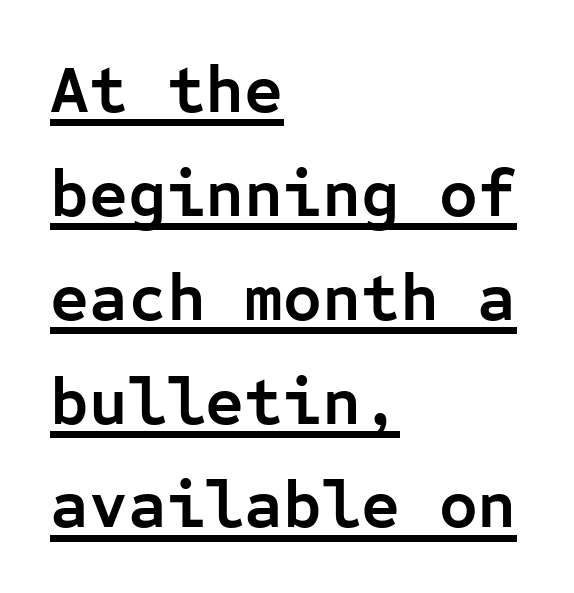
The image shows 67 px semibold sans-serif type, upright, monospaced; set left-aligned, normal line spacing (1.55x), normal letter spacing, underlined; low stroke contrast and a medium x-height.
